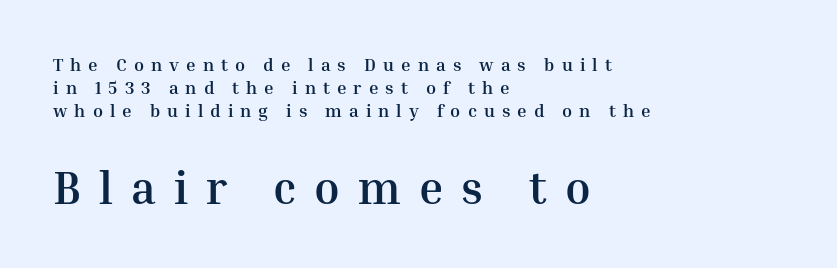
Q: Is the text bold? A: Yes.
Q: Is the text italic (slanted)? A: No, it is upright.
Q: Is the typeface a serif or a sans-serif typeface? A: Serif.
Q: Is the text underlined? A: No.
Q: How is the paragraph aligned? A: Left-aligned.
Q: Is the spacing between letters normal or unusually wide? A: Unusually wide.
Q: Is the spacing between lines tight, normal or loose? A: Normal.
Q: Which block of text is set in a larger size, the first (top) or the second (bottom)? A: The second (bottom) one.
Q: Width (condensed, normal, or wide)? A: Normal.
Q: Stroke contrast? A: Medium.
Q: x-height? A: Medium.
Q: Monospaced? A: No.
